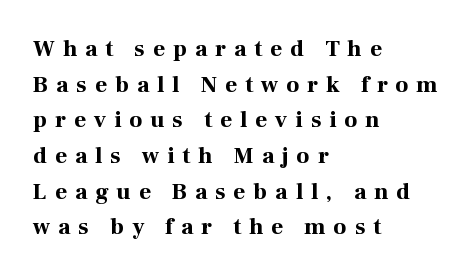
The image shows 23 px bold type, upright; set left-aligned, normal line spacing (1.55x), unusually wide letter spacing (+0.35 em), not underlined.
